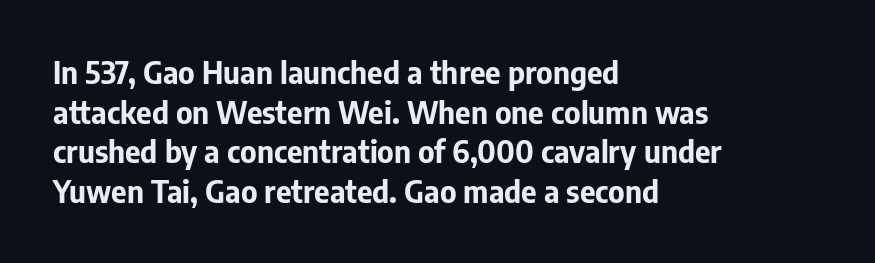
{"serif": "no", "italic": "no", "bold": "yes", "weight": "bold", "width": "normal", "stroke_contrast": "low", "x_height": "medium", "monospaced": "no", "underline": "no", "align": "left", "line_spacing": "normal", "line_spacing_ratio": 1.32, "letter_spacing": "normal", "letter_spacing_em": 0.0, "glyph_px": 30}
